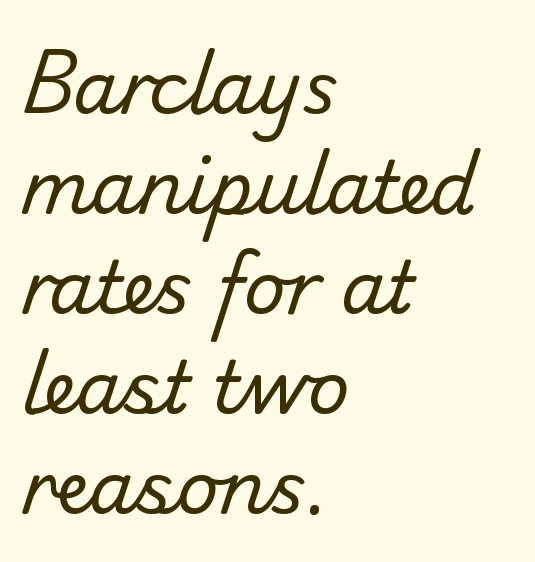
Q: Is the text bold? A: No.
Q: Is the typeface a serif or a sans-serif typeface? A: Sans-serif.
Q: Is the text underlined? A: No.
Q: How is the paragraph aligned? A: Left-aligned.
Q: Is the spacing between letters normal or unusually wide? A: Normal.
Q: Is the spacing between lines tight, normal or loose? A: Normal.
Q: Width (condensed, normal, or wide)? A: Normal.
Q: Stroke contrast? A: Low.
Q: x-height? A: Small.
Q: Monospaced? A: No.
